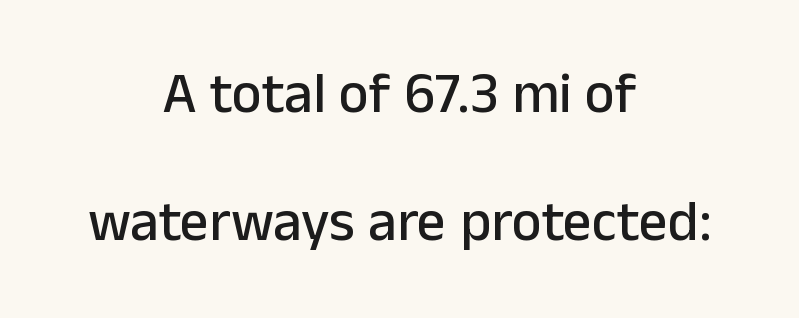
Looks like regular typesetting: each glyph gets only the width it needs. Observe the absence of serifs on each vertical stroke in this sample. This rendering features lettering with no underline. Nope, not italic — everything's standing straight.
